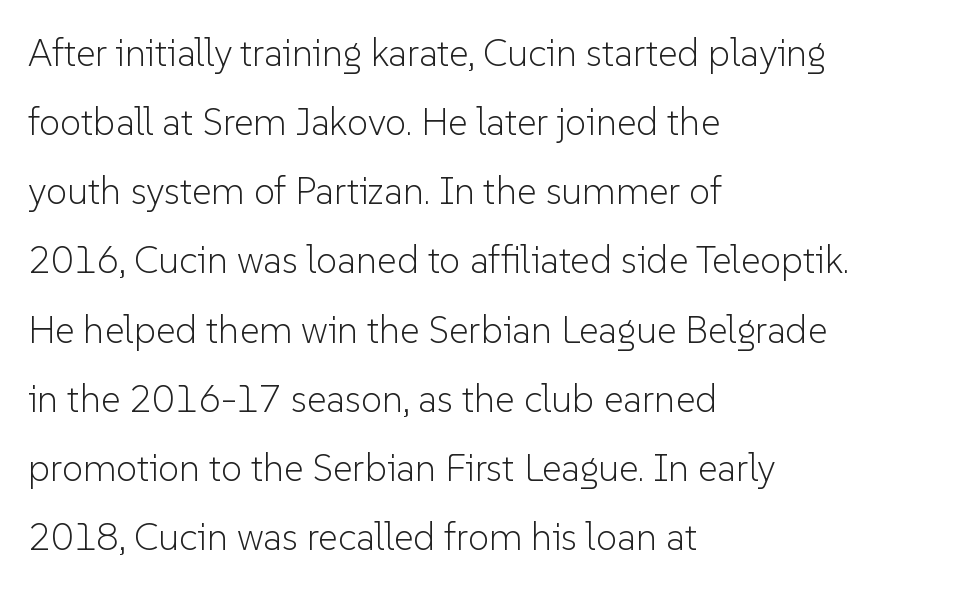
Regarding serifs, this sample does without them. On a weight scale, this lands at 450 or below. The area under the type is left untouched. Nothing unusual about the tracking: characters are spaced as the font intends. Character widths vary here, with narrow letters taking less room than wide ones. Which margin do the lines hug? The left one — the right edge is uneven.
